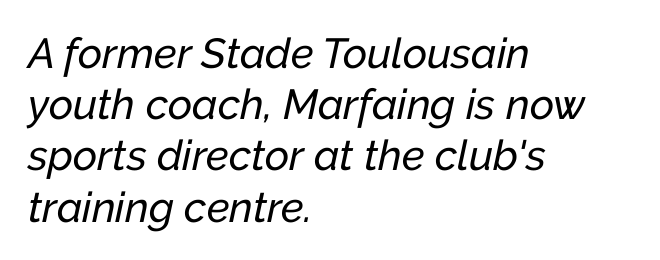
The image shows 42 px text type, italic (leaning right); set left-aligned, line spacing 1.22x, normal letter spacing, not underlined; low stroke contrast and a medium x-height.
